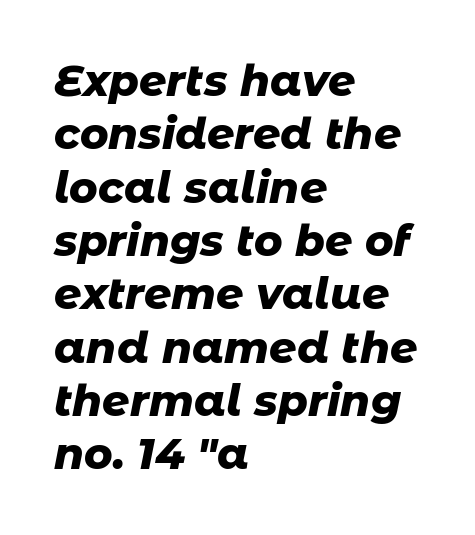
{"italic": "yes", "lean": "right", "slant_degrees": 11, "bold": "yes", "weight": "heavy", "width": "normal", "stroke_contrast": "low", "x_height": "medium", "monospaced": "no", "underline": "no", "align": "left", "line_spacing_ratio": 1.24, "letter_spacing": "normal", "letter_spacing_em": 0.0, "glyph_px": 43}
